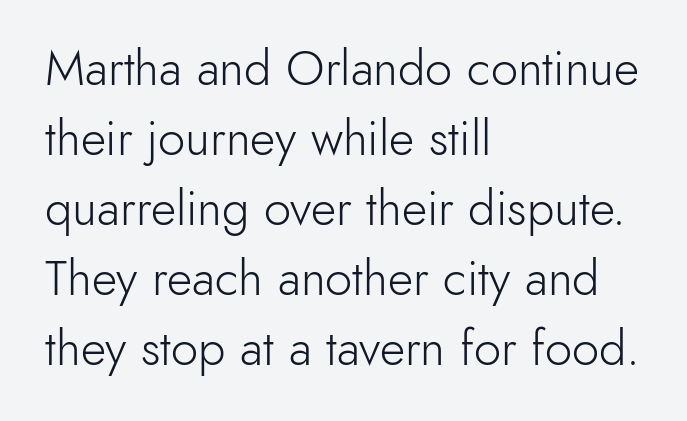
The rendering keeps characters at their native spacing. A typesetter would mark this as roman, not italic. No word sits above an underline. Think of a printed novel: that variable character pitch is what you see here. Horizontally, the lines are justified to the leading edge only.
